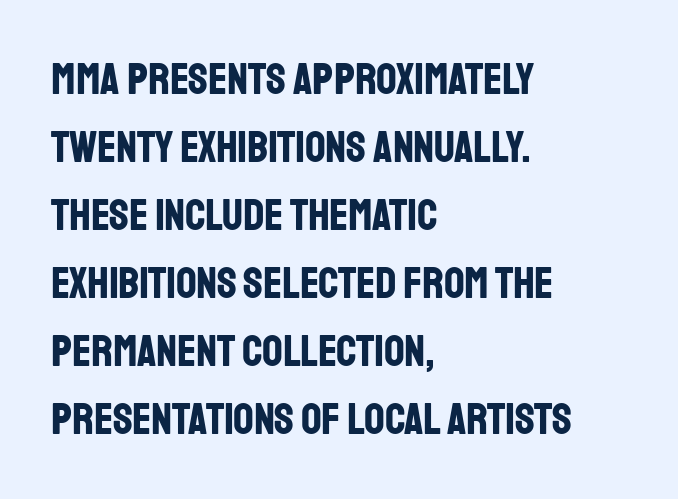
Q: Is the text bold? A: Yes.
Q: Is the text italic (slanted)? A: No, it is upright.
Q: Is the typeface a serif or a sans-serif typeface? A: Sans-serif.
Q: Is the text underlined? A: No.
Q: How is the paragraph aligned? A: Left-aligned.
Q: Is the spacing between letters normal or unusually wide? A: Normal.
Q: Is the spacing between lines tight, normal or loose? A: Normal.
Q: Width (condensed, normal, or wide)? A: Condensed.
Q: Stroke contrast? A: Low.
Q: x-height? A: Large.
Q: Monospaced? A: No.
